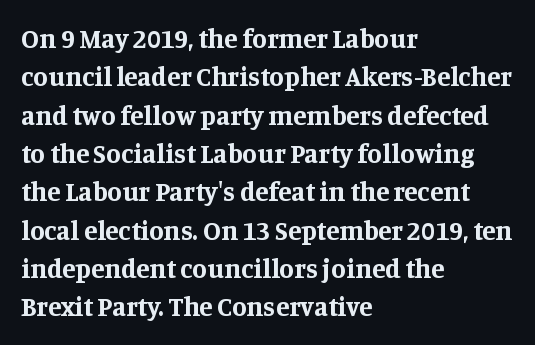
The image shows 27 px bold type, upright; set left-aligned, normal line spacing (1.42x), normal letter spacing, not underlined.
